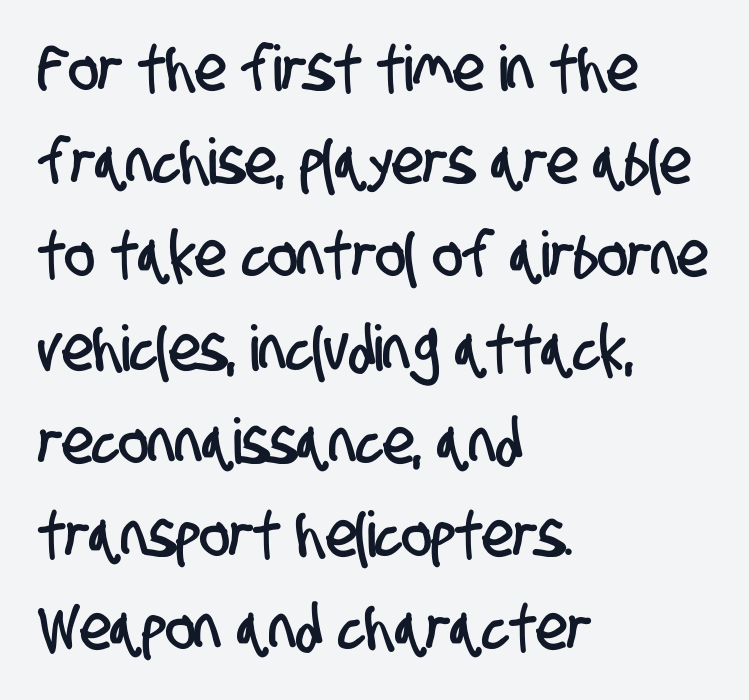
Q: Is the typeface a serif or a sans-serif typeface? A: Sans-serif.
Q: Is the text underlined? A: No.
Q: How is the paragraph aligned? A: Left-aligned.
Q: Is the spacing between letters normal or unusually wide? A: Normal.
Q: Is the spacing between lines tight, normal or loose? A: Normal.
Q: Width (condensed, normal, or wide)? A: Condensed.
Q: Stroke contrast? A: Low.
Q: x-height? A: Large.
Q: Monospaced? A: No.
